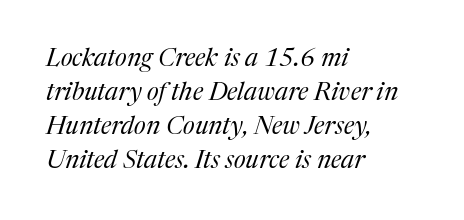
Tall strokes in this sample are angled rather than plumb. A classic flush-left, rag-right setting is used for this passage. The block of text has a typical density, with ordinary space between rows. Plain, unruled lines of type. A quiet, ordinary-to-light weight characterises the typeface.
